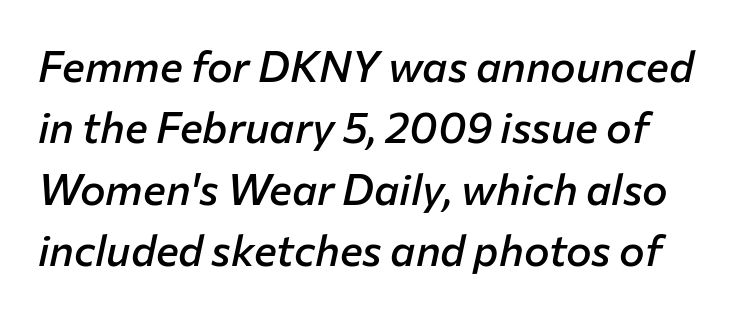
The image shows 43 px semibold type, italic (leaning right); set normal line spacing (1.43x), normal letter spacing, not underlined; low stroke contrast and a medium x-height.
